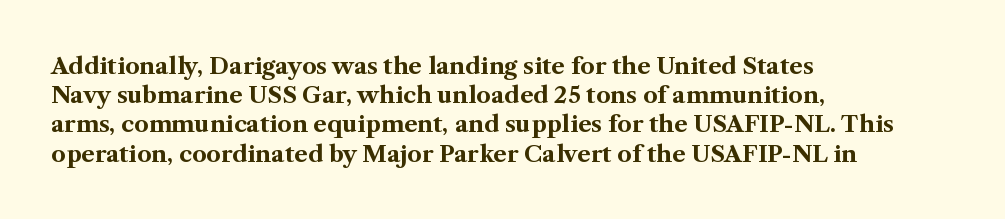
Q: Is the text bold? A: Yes.
Q: Is the text italic (slanted)? A: No, it is upright.
Q: Is the text underlined? A: No.
Q: How is the paragraph aligned? A: Left-aligned.
Q: Is the spacing between letters normal or unusually wide? A: Normal.
Q: Is the spacing between lines tight, normal or loose? A: Normal.
